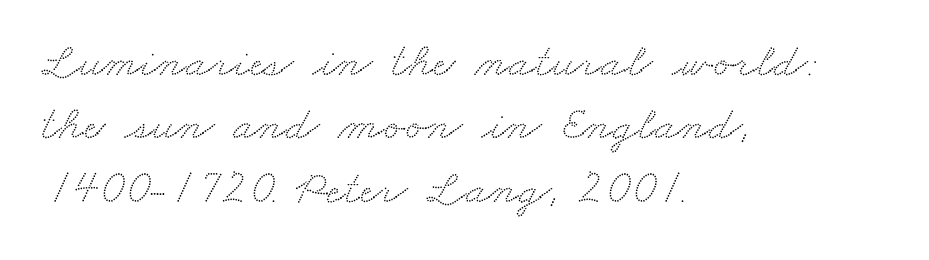
Q: Is the typeface a serif or a sans-serif typeface? A: Serif.
Q: Is the text underlined? A: No.
Q: How is the paragraph aligned? A: Left-aligned.
Q: Is the spacing between letters normal or unusually wide? A: Normal.
Q: Is the spacing between lines tight, normal or loose? A: Normal.
Q: Width (condensed, normal, or wide)? A: Wide.
Q: Stroke contrast? A: Medium.
Q: x-height? A: Small.
Q: Monospaced? A: No.
